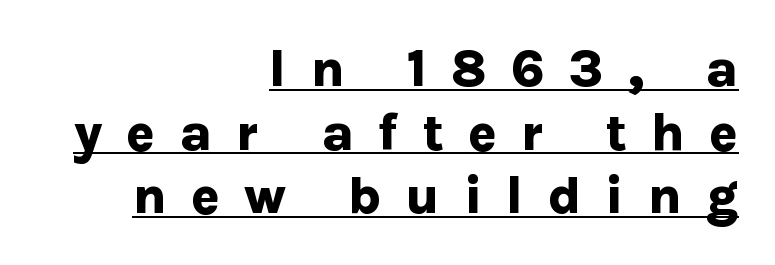
Q: Is the text bold? A: Yes.
Q: Is the text italic (slanted)? A: No, it is upright.
Q: Is the typeface a serif or a sans-serif typeface? A: Sans-serif.
Q: Is the text underlined? A: Yes.
Q: How is the paragraph aligned? A: Right-aligned.
Q: Is the spacing between letters normal or unusually wide? A: Unusually wide.
Q: Width (condensed, normal, or wide)? A: Normal.
Q: Stroke contrast? A: Low.
Q: x-height? A: Medium.
Q: Monospaced? A: No.
